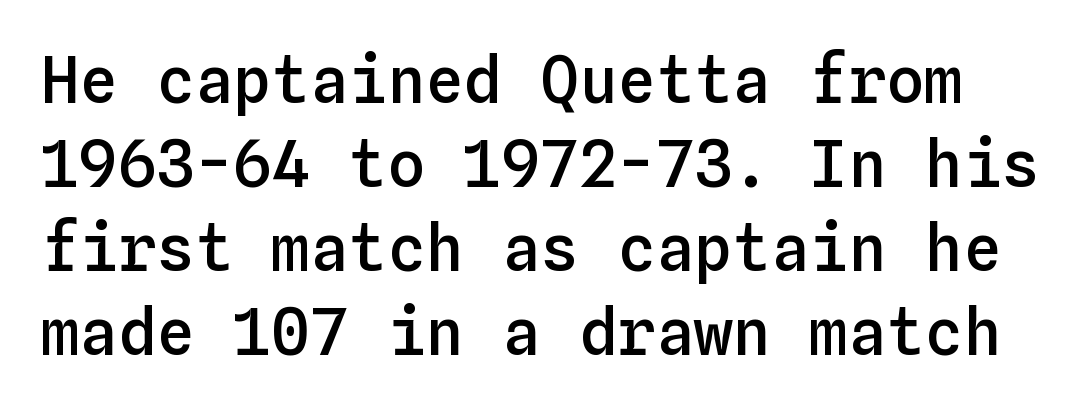
Q: Is the text bold? A: Semi-bold.
Q: Is the text italic (slanted)? A: No, it is upright.
Q: Is the text underlined? A: No.
Q: Is the spacing between letters normal or unusually wide? A: Normal.
Q: Is the spacing between lines tight, normal or loose? A: Normal.
Q: Width (condensed, normal, or wide)? A: Normal.
Q: Stroke contrast? A: Low.
Q: x-height? A: Medium.
Q: Monospaced? A: Yes.
